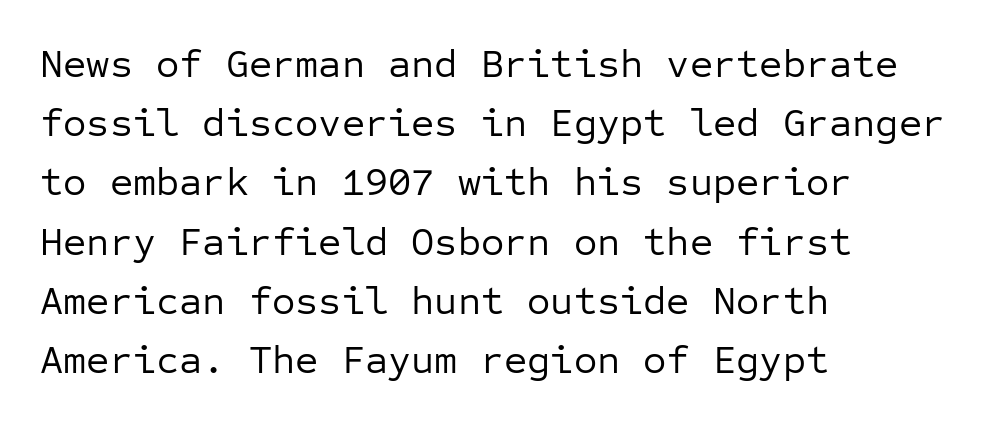
{"serif": "no", "italic": "no", "bold": "no", "weight": "regular", "width": "normal", "stroke_contrast": "low", "x_height": "medium", "monospaced": "yes", "underline": "no", "align": "left", "line_spacing": "normal", "line_spacing_ratio": 1.48, "letter_spacing": "normal", "letter_spacing_em": 0.0, "glyph_px": 40}
